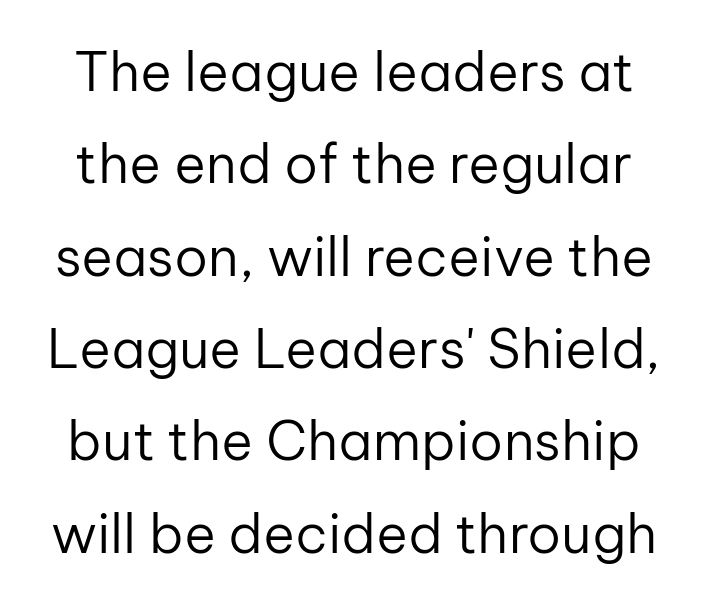
Q: Is the text bold? A: No.
Q: Is the text italic (slanted)? A: No, it is upright.
Q: Is the typeface a serif or a sans-serif typeface? A: Sans-serif.
Q: Is the text underlined? A: No.
Q: Is the spacing between letters normal or unusually wide? A: Normal.
Q: Width (condensed, normal, or wide)? A: Normal.
Q: Stroke contrast? A: Low.
Q: x-height? A: Medium.
Q: Monospaced? A: No.
